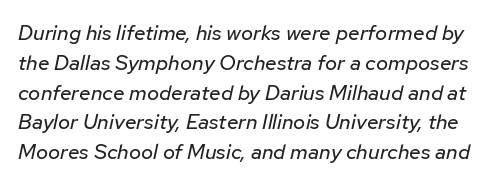
The image shows 21 px text type, italic (leaning right); set normal line spacing (1.42x), normal letter spacing, not underlined.
